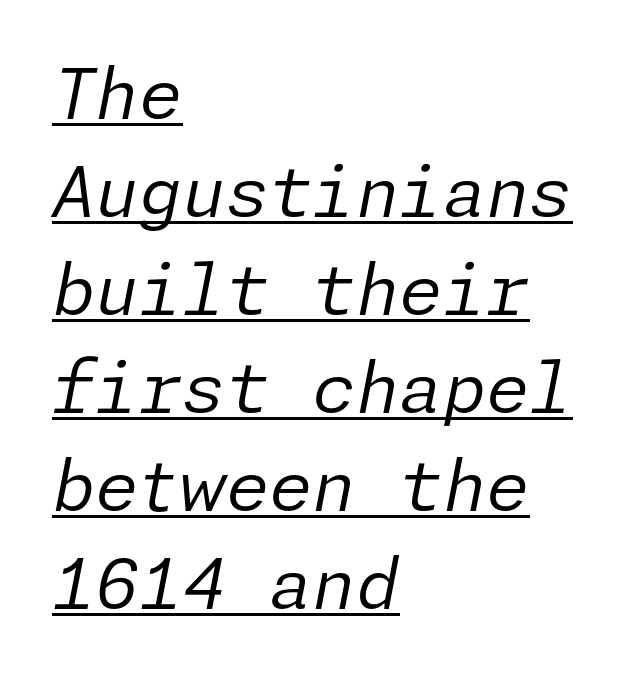
{"italic": "yes", "lean": "right", "slant_degrees": 11, "bold": "no", "weight": "regular", "width": "normal", "stroke_contrast": "low", "x_height": "medium", "underline": "yes", "align": "left", "line_spacing": "normal", "line_spacing_ratio": 1.4, "letter_spacing": "normal", "letter_spacing_em": 0.0, "glyph_px": 70}
